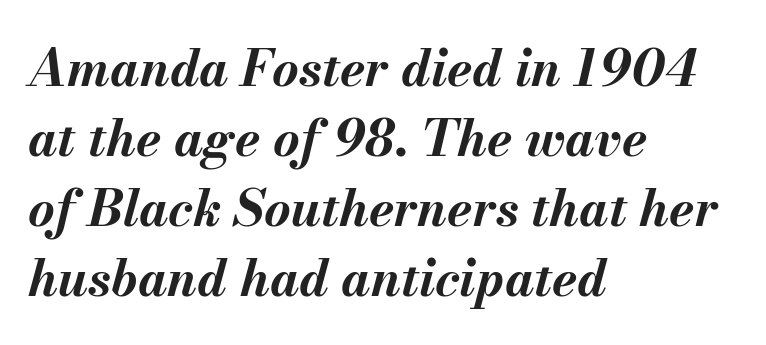
The image shows 51 px bold type, italic (leaning right); set left-aligned, normal line spacing (1.37x), normal letter spacing, not underlined; medium stroke contrast and a small x-height.
